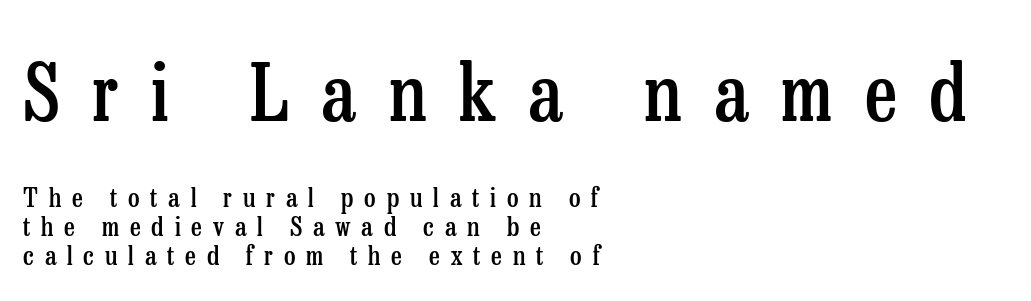
Q: Is the text bold? A: Semi-bold.
Q: Is the text italic (slanted)? A: No, it is upright.
Q: Is the typeface a serif or a sans-serif typeface? A: Serif.
Q: Is the text underlined? A: No.
Q: How is the paragraph aligned? A: Left-aligned.
Q: Is the spacing between letters normal or unusually wide? A: Unusually wide.
Q: Is the spacing between lines tight, normal or loose? A: Tight.
Q: Which block of text is set in a larger size, the first (top) or the second (bottom)? A: The first (top) one.
Q: Width (condensed, normal, or wide)? A: Condensed.
Q: Stroke contrast? A: Low.
Q: x-height? A: Medium.
Q: Monospaced? A: No.
